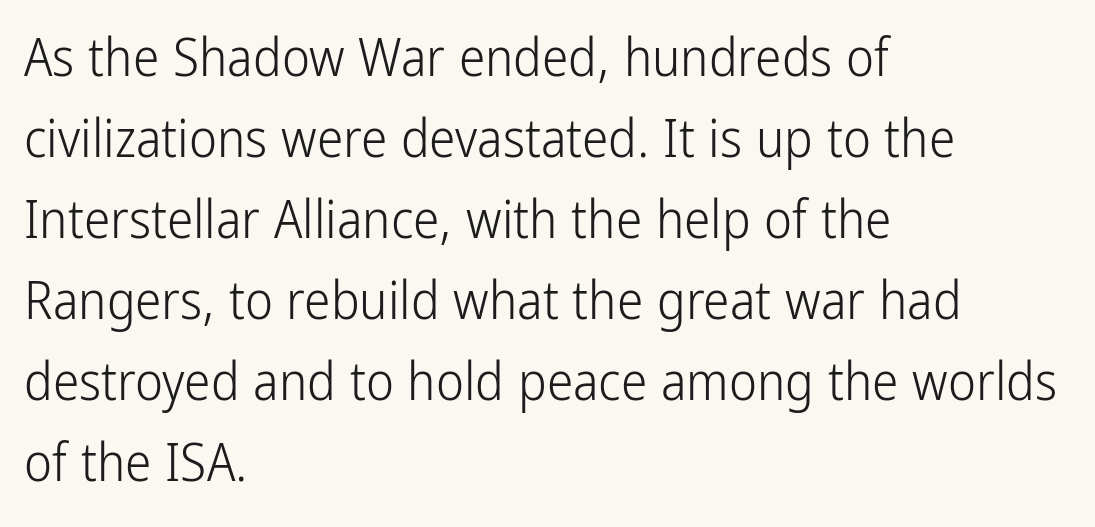
Weight: not bold — regular or lighter. This is sans-serif lettering, the kind often seen on screens and signage. Ascenders rise straight up at ninety degrees. This sample has the flowing, uneven cadence of proportional lettering. Underlining? Definitely not there.
